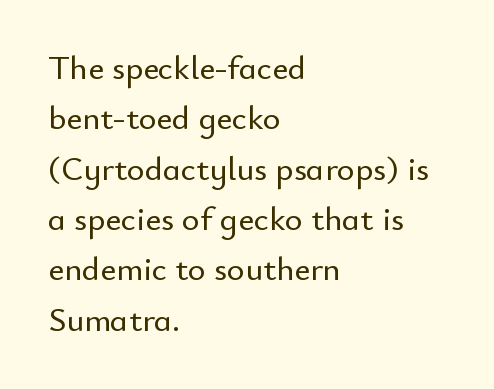
{"serif": "no", "italic": "no", "width": "normal", "stroke_contrast": "low", "x_height": "small", "monospaced": "no", "underline": "no", "align": "left", "line_spacing": "normal", "line_spacing_ratio": 1.48, "letter_spacing": "normal", "letter_spacing_em": 0.0, "glyph_px": 34}
